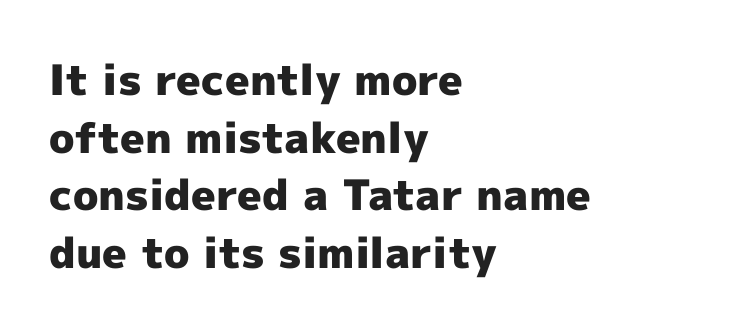
The image shows 42 px heavy sans-serif type, upright; set left-aligned, normal line spacing (1.37x), normal letter spacing, not underlined; a medium x-height.
